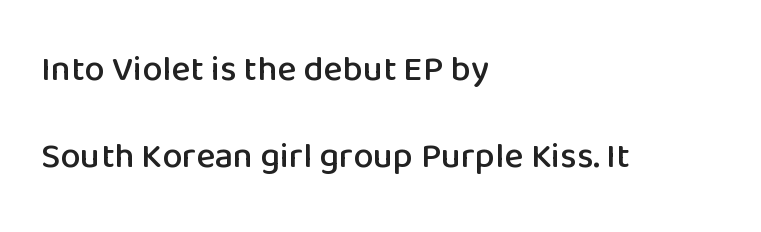
Has an underline been added? It has not. Compared with typical paragraphs, the rows here are farther apart. Alignment: flush left. The tracking reads as untouched default to a designer's eye.
